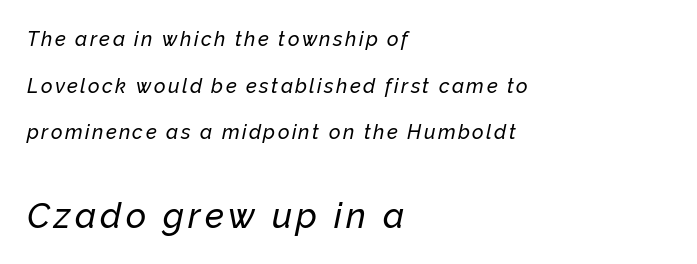
The image shows 35 px text type, italic (leaning right); set left-aligned, loose line spacing (2.33x), not underlined; the second (bottom) block is 1.75x larger; low stroke contrast and a medium x-height.
